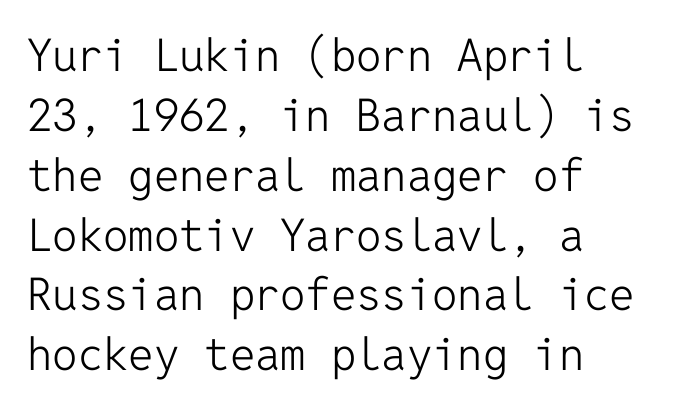
Q: Is the text bold? A: No.
Q: Is the text italic (slanted)? A: No, it is upright.
Q: Is the typeface a serif or a sans-serif typeface? A: Sans-serif.
Q: Is the text underlined? A: No.
Q: How is the paragraph aligned? A: Left-aligned.
Q: Is the spacing between letters normal or unusually wide? A: Normal.
Q: Is the spacing between lines tight, normal or loose? A: Normal.
Q: Width (condensed, normal, or wide)? A: Normal.
Q: Stroke contrast? A: Low.
Q: x-height? A: Medium.
Q: Monospaced? A: Yes.
